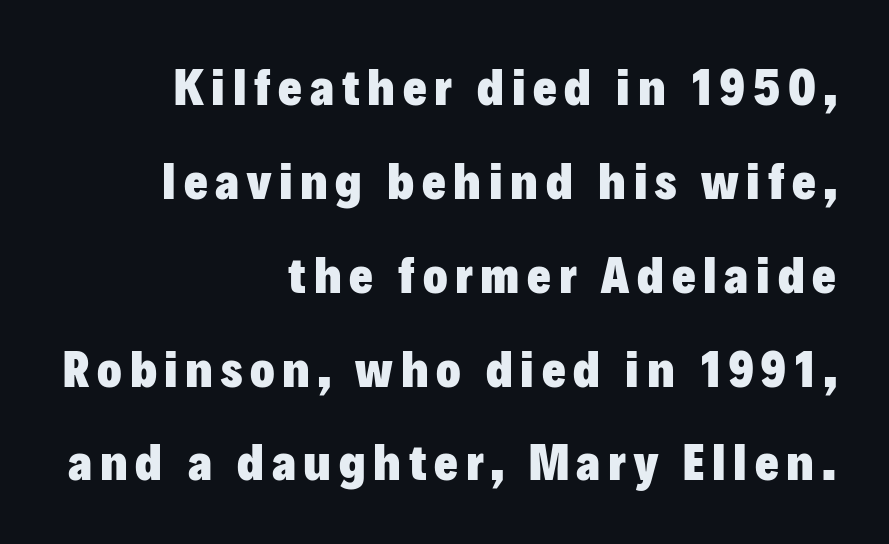
Q: Is the text bold? A: Yes.
Q: Is the text italic (slanted)? A: No, it is upright.
Q: Is the typeface a serif or a sans-serif typeface? A: Sans-serif.
Q: Is the text underlined? A: No.
Q: How is the paragraph aligned? A: Right-aligned.
Q: Width (condensed, normal, or wide)? A: Normal.
Q: Stroke contrast? A: Low.
Q: x-height? A: Medium.
Q: Monospaced? A: No.
